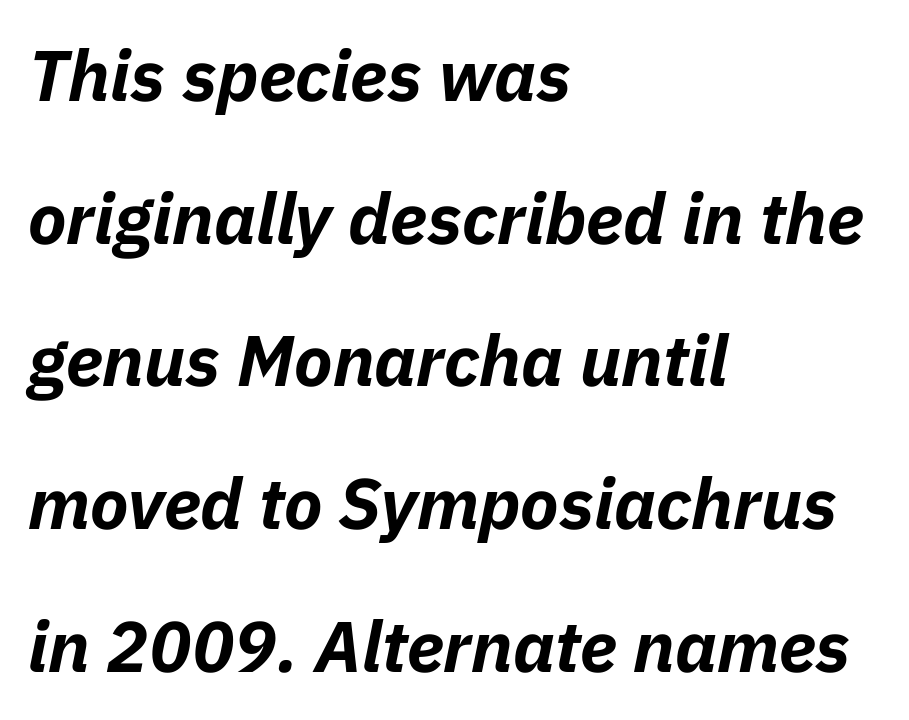
Q: Is the text bold? A: Yes.
Q: Is the text italic (slanted)? A: Yes, it leans right by about 11 degrees.
Q: Is the text underlined? A: No.
Q: How is the paragraph aligned? A: Left-aligned.
Q: Is the spacing between letters normal or unusually wide? A: Normal.
Q: Is the spacing between lines tight, normal or loose? A: Loose.
Q: Width (condensed, normal, or wide)? A: Normal.
Q: Stroke contrast? A: Low.
Q: x-height? A: Medium.
Q: Monospaced? A: No.
